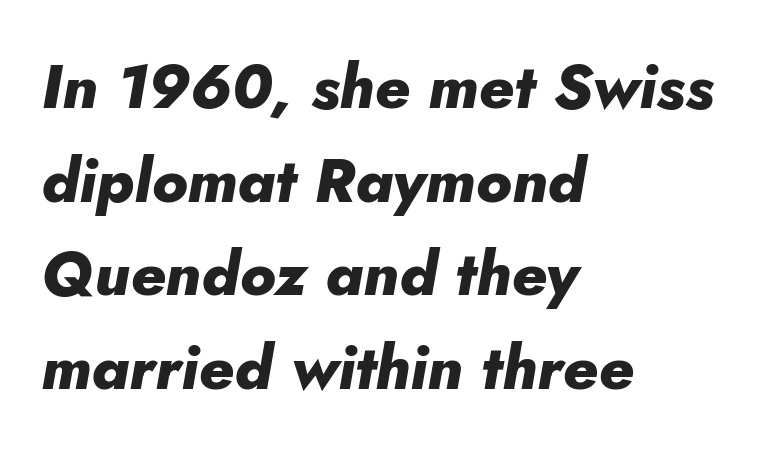
Q: Is the text bold? A: Yes.
Q: Is the text italic (slanted)? A: Yes, it leans right by about 5 degrees.
Q: Is the text underlined? A: No.
Q: How is the paragraph aligned? A: Left-aligned.
Q: Is the spacing between letters normal or unusually wide? A: Normal.
Q: Is the spacing between lines tight, normal or loose? A: Normal.
Q: Width (condensed, normal, or wide)? A: Normal.
Q: Stroke contrast? A: Low.
Q: x-height? A: Small.
Q: Monospaced? A: No.
